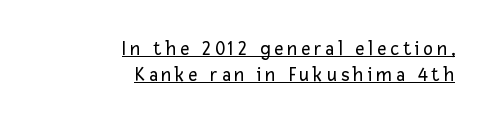
The image shows 20 px text type, upright; set right-aligned, normal line spacing (1.32x), unusually wide letter spacing (+0.2 em), underlined.
